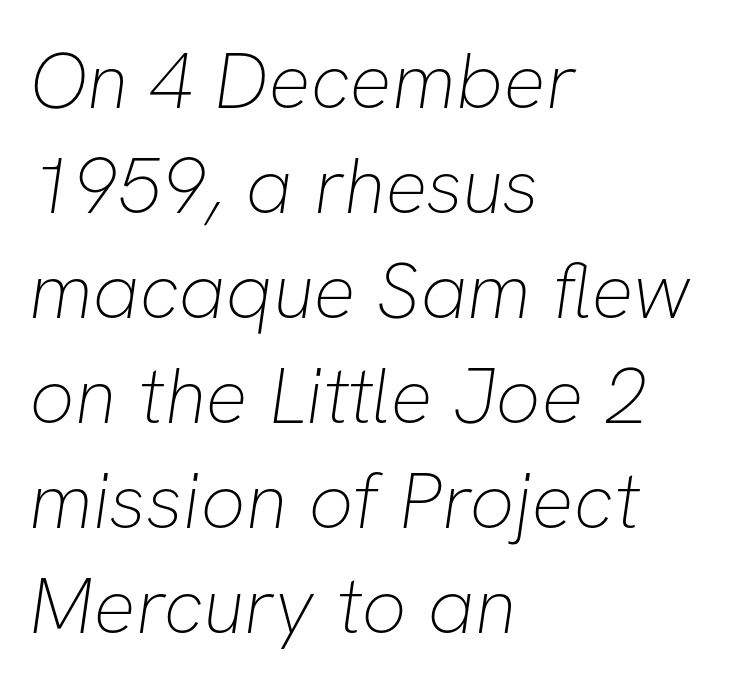
{"serif": "no", "bold": "no", "weight": "thin", "width": "normal", "stroke_contrast": "low", "x_height": "medium", "monospaced": "no", "underline": "no", "align": "left", "line_spacing": "normal", "line_spacing_ratio": 1.33, "letter_spacing": "normal", "letter_spacing_em": 0.0, "glyph_px": 79}
